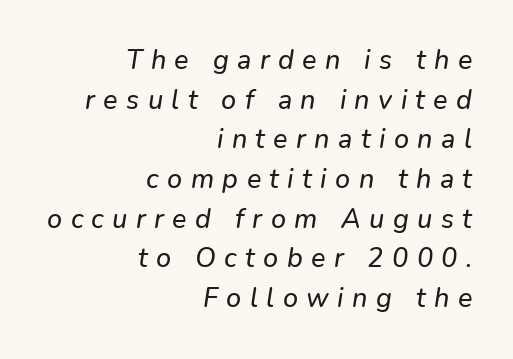
{"italic": "yes", "lean": "right", "slant_degrees": 9, "underline": "no", "align": "right", "line_spacing": "normal", "line_spacing_ratio": 1.47, "letter_spacing": "wide", "letter_spacing_em": 0.31, "glyph_px": 27}
